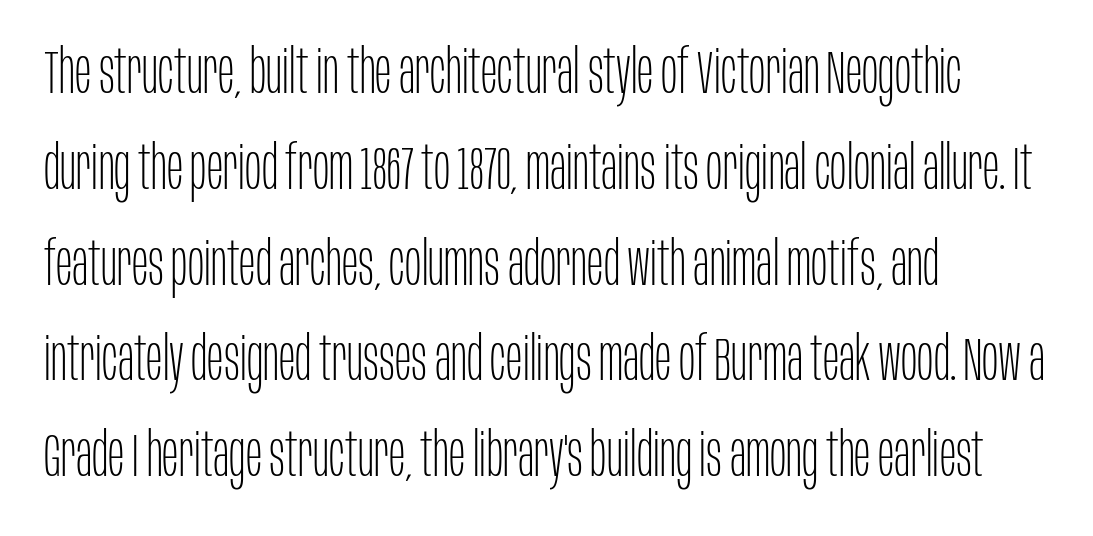
The font sits on the lighter half of the weight spectrum, regular included. This sample uses a sans-serif face. How would I describe the line gaps? Plain and ordinary. Ascenders rise straight up at ninety degrees. The space beneath each line is pristine and unruled. Each letter keeps its own natural width here, so spacing adapts to shape.
